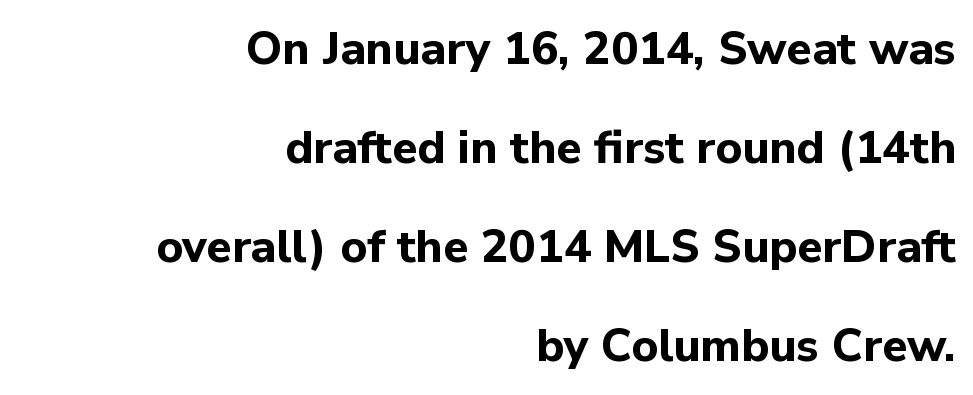
Interline gaps are noticeably wide in this sample. The passage shown has conventional tracking throughout. This sample has the flowing, uneven cadence of proportional lettering. Reading down the block, your eye finds every line finishing at a fixed right position.
